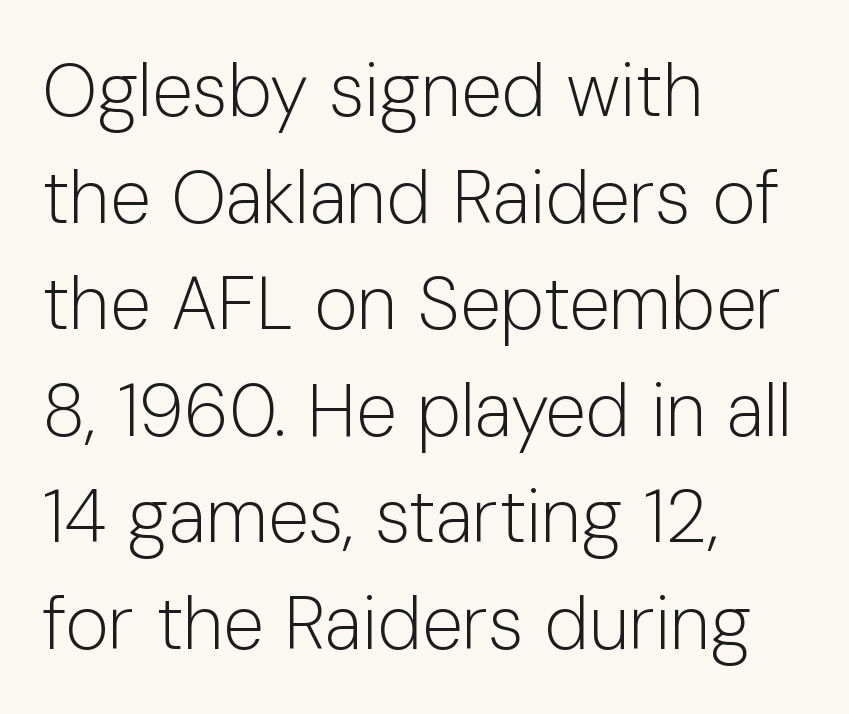
The image shows 74 px light sans-serif type, upright; set left-aligned, normal line spacing (1.44x), normal letter spacing, not underlined; low stroke contrast and a medium x-height.
